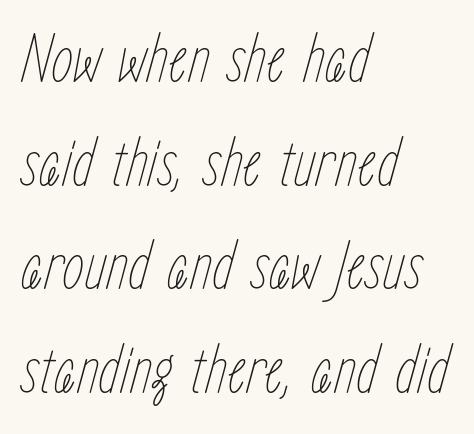
{"italic": "yes", "lean": "right", "slant_degrees": 15, "bold": "no", "weight": "thin", "width": "condensed", "stroke_contrast": "low", "x_height": "medium", "monospaced": "no", "underline": "no", "align": "left", "line_spacing": "normal", "line_spacing_ratio": 1.46, "letter_spacing": "normal", "letter_spacing_em": 0.0, "glyph_px": 71}
